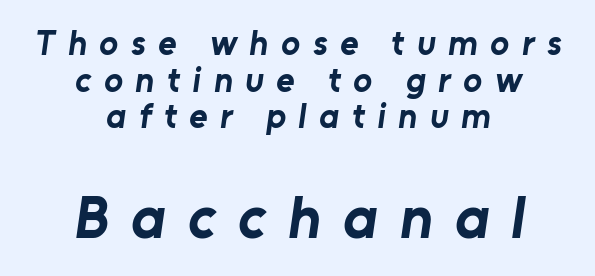
The gaps between neighbouring characters are conspicuously large. Block two is the big one; block one sits smaller above it. Note: no serifs on the glyphs. Is there much room between lines? No — they nearly touch. Spacing verdict: proportional, widths tailored to each character. I'd describe the lettering as bold — thick and assertive.
